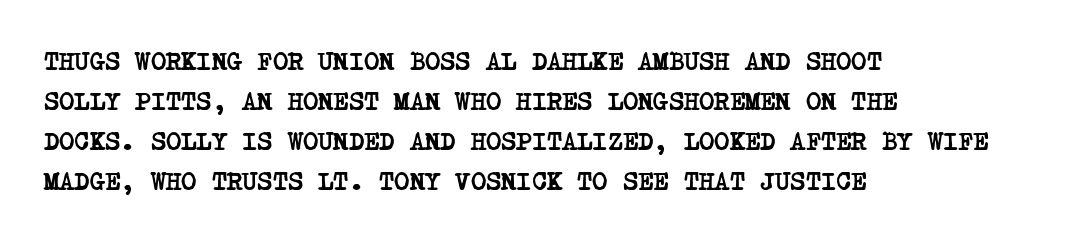
Q: Is the text bold? A: Yes.
Q: Is the text underlined? A: No.
Q: How is the paragraph aligned? A: Left-aligned.
Q: Is the spacing between letters normal or unusually wide? A: Normal.
Q: Is the spacing between lines tight, normal or loose? A: Normal.
